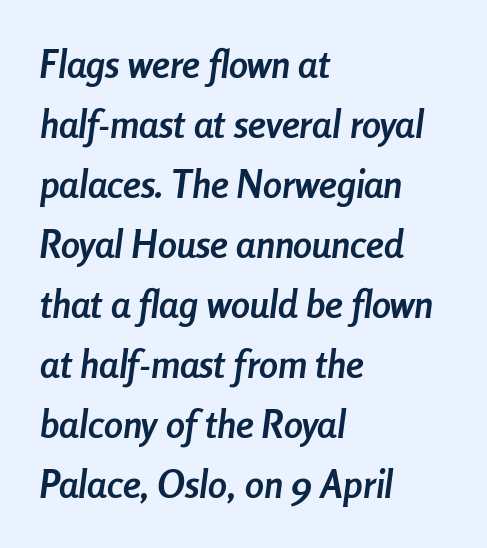
Q: Is the text bold? A: Yes.
Q: Is the text italic (slanted)? A: Yes, it leans right by about 8 degrees.
Q: Is the text underlined? A: No.
Q: How is the paragraph aligned? A: Left-aligned.
Q: Is the spacing between letters normal or unusually wide? A: Normal.
Q: Is the spacing between lines tight, normal or loose? A: Normal.
Q: Width (condensed, normal, or wide)? A: Condensed.
Q: Stroke contrast? A: Low.
Q: x-height? A: Medium.
Q: Monospaced? A: No.
